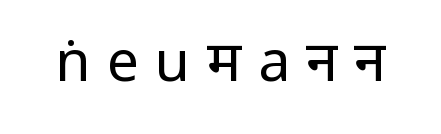
The image shows 57 px regular-weight sans-serif type, upright; set unusually wide letter spacing (+0.29 em), not underlined; low stroke contrast and a medium x-height.
